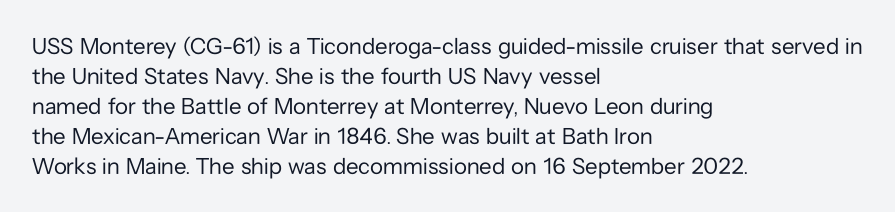
The lines are quadded left. The font sits on the lighter half of the weight spectrum, regular included. Tracking here is standard; glyphs follow each other at the usual distance. Italic? Not at all — the glyphs are vertical. Rule under the text: the space is simply empty.
